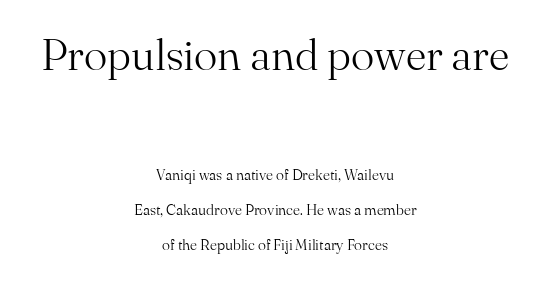
Q: Is the text bold? A: No.
Q: Is the text italic (slanted)? A: No, it is upright.
Q: Is the typeface a serif or a sans-serif typeface? A: Serif.
Q: Is the text underlined? A: No.
Q: How is the paragraph aligned? A: Centered.
Q: Is the spacing between letters normal or unusually wide? A: Normal.
Q: Is the spacing between lines tight, normal or loose? A: Loose.
Q: Which block of text is set in a larger size, the first (top) or the second (bottom)? A: The first (top) one.
Q: Width (condensed, normal, or wide)? A: Normal.
Q: Stroke contrast? A: Medium.
Q: x-height? A: Small.
Q: Monospaced? A: No.
